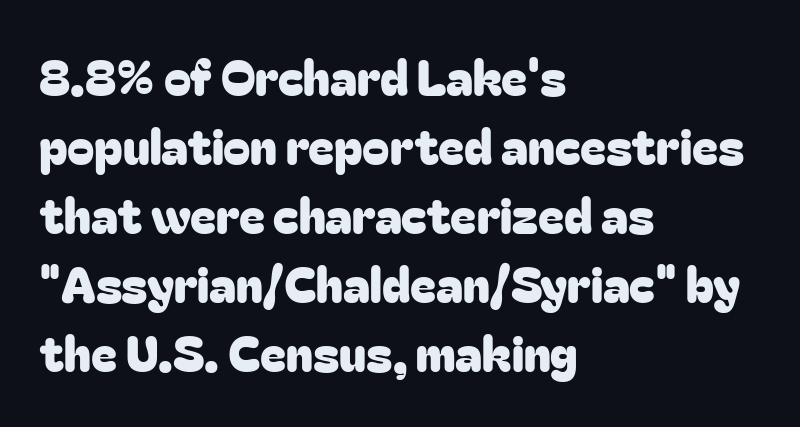
{"serif": "no", "italic": "no", "width": "normal", "stroke_contrast": "low", "x_height": "medium", "monospaced": "no", "underline": "no", "align": "left", "line_spacing": "normal", "line_spacing_ratio": 1.41, "letter_spacing": "normal", "letter_spacing_em": 0.0, "glyph_px": 49}
